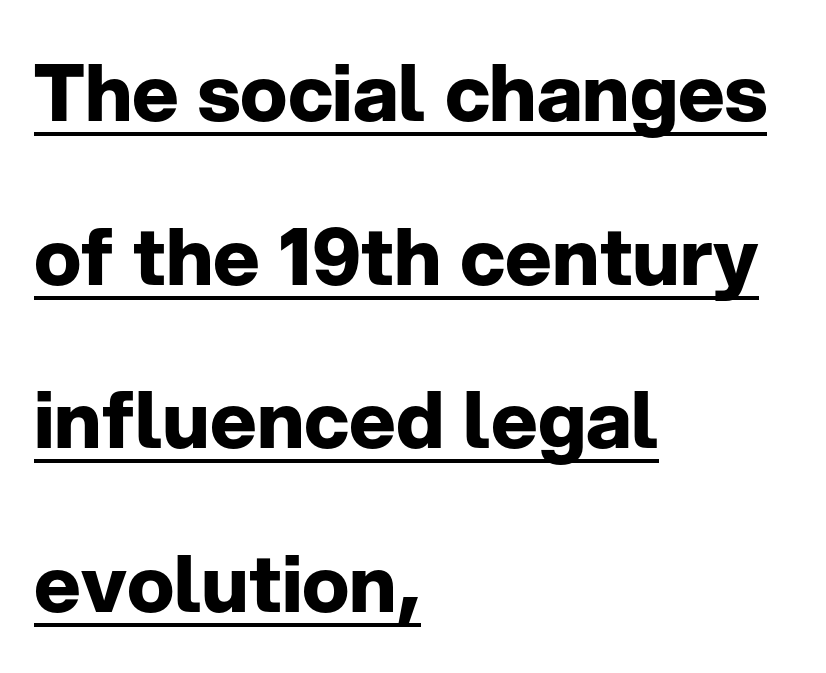
The image shows 79 px bold sans-serif type, upright; set left-aligned, loose line spacing (2.07x), normal letter spacing, underlined; low stroke contrast and a medium x-height.
